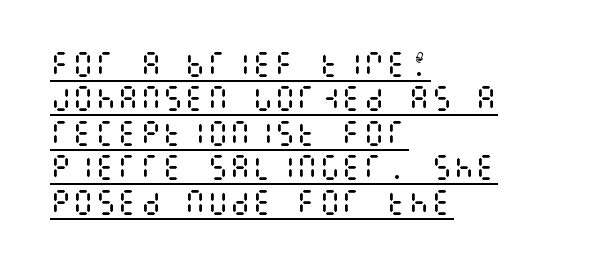
Q: Is the text bold? A: No.
Q: Is the text italic (slanted)? A: No, it is upright.
Q: Is the text underlined? A: Yes.
Q: How is the paragraph aligned? A: Left-aligned.
Q: Is the spacing between letters normal or unusually wide? A: Normal.
Q: Width (condensed, normal, or wide)? A: Condensed.
Q: Stroke contrast? A: Medium.
Q: x-height? A: Large.
